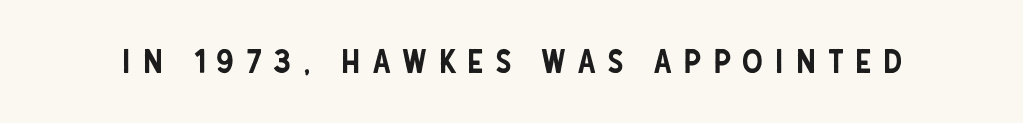
Italic? Not at all — the glyphs are vertical. The space directly below the letters is spotless. Between one letter and the next there's a generous, obvious gap. Character widths vary here, with narrow letters taking less room than wide ones. Examine the stroke ends and you'll find no serifs.
